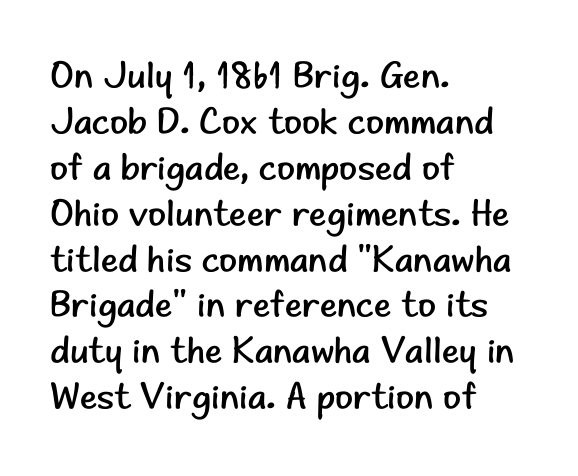
The font sits on the lighter half of the weight spectrum, regular included. There is no visible air inserted between adjacent glyphs. Is this a fixed-width face? No — the glyphs have proportional, varying widths. Serifs: no, the terminals of the letterforms are clean.
